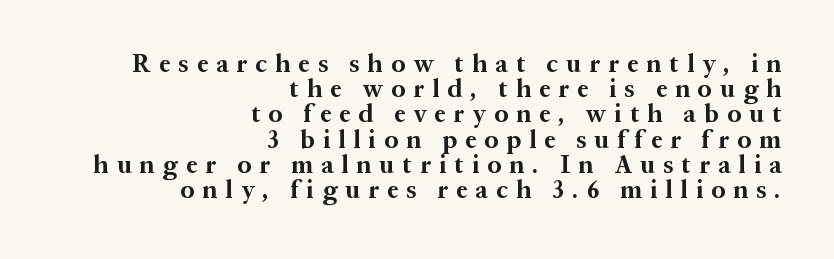
Rendered with straight, roman letterforms. The string is rendered with underlining switched off. How heavy is the stroke? Heavy — this is a bold. Tightly led — the rows are bunched. The typesetter chose a ragged-left arrangement here.
